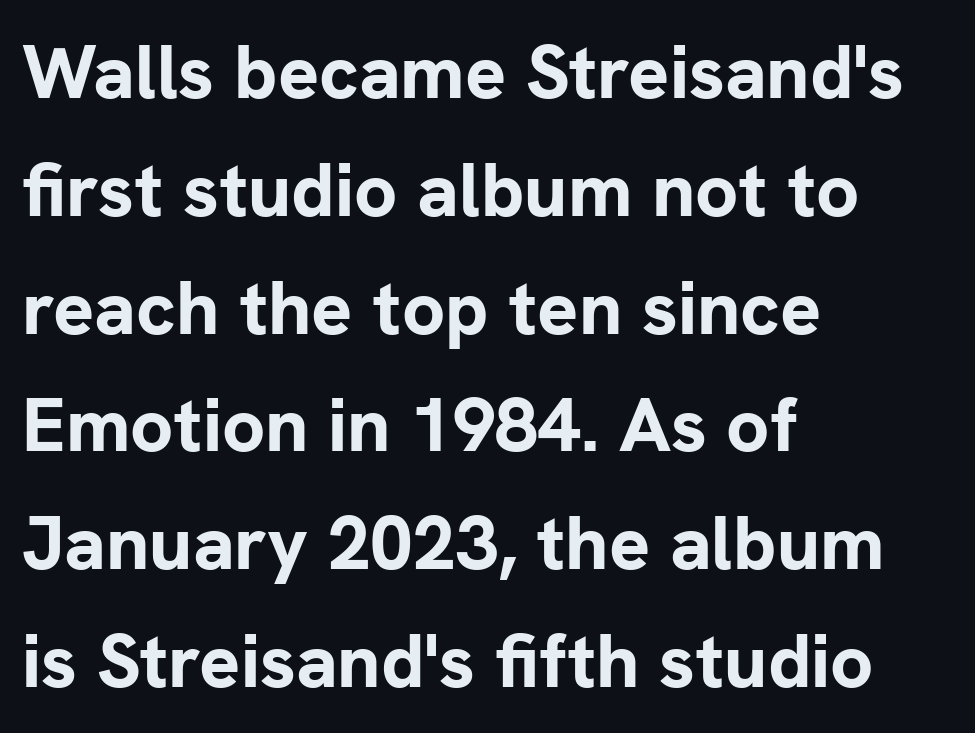
Tracking here is standard; glyphs follow each other at the usual distance. Ordinary non-slanted type is in use. Is this a fixed-width face? No — the glyphs have proportional, varying widths. Check under the words: just untouched page. Typeset ragged right — the left edge is the straight one. Students, this is bold: see how much ink each stroke carries.
